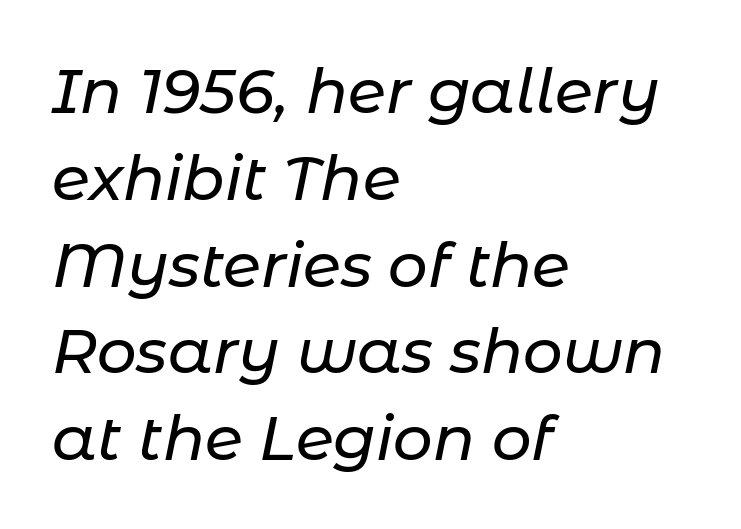
The image shows 62 px text type, italic (leaning right); set left-aligned, normal line spacing (1.4x), normal letter spacing, not underlined; low stroke contrast and a medium x-height.
